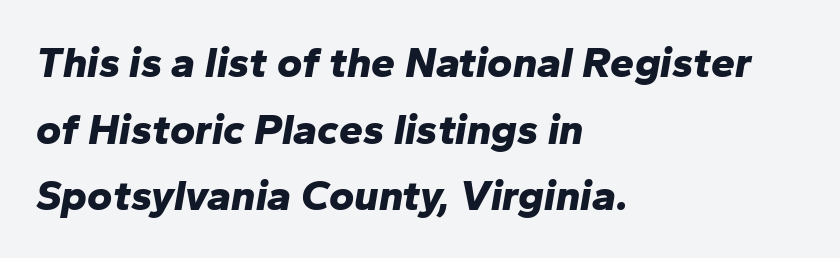
Vertically, the passage feels balanced, rows spaced as you'd expect. Underlining? Definitely not there. The font's italic variant was chosen for this text. Students, this is bold: see how much ink each stroke carries.
